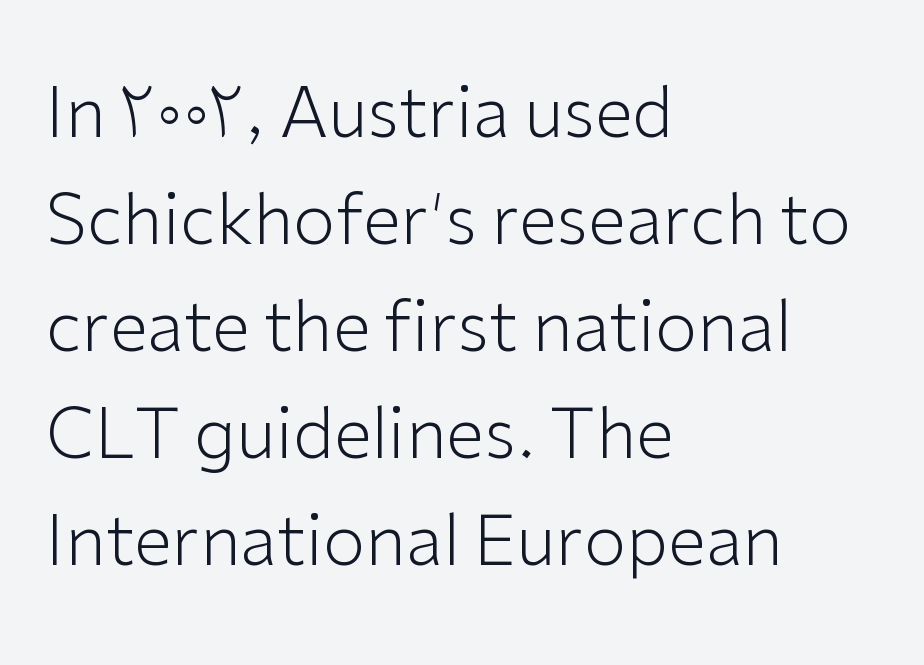
No italicization has been applied; the sample stays upright. Has an underline been added? It has not. Regarding serifs, this sample does without them. The paragraph has a hard left edge and a soft right edge. This sample has the flowing, uneven cadence of proportional lettering.
